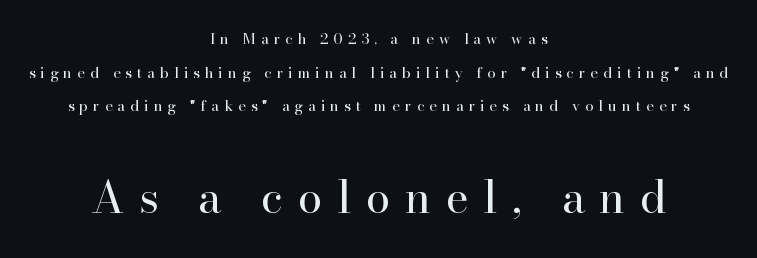
The image shows 44 px regular-weight serif type, upright; set centered, loose line spacing (2.24x), unusually wide letter spacing (+0.33 em), not underlined; the second (bottom) block is 2.93x larger; high stroke contrast and a small x-height.
